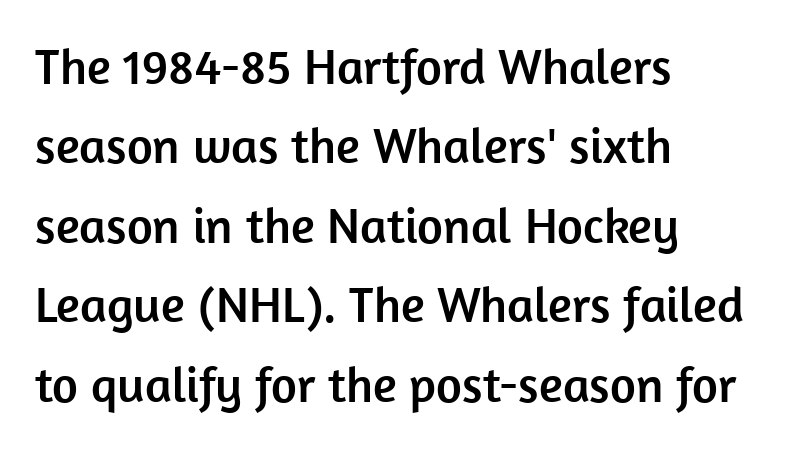
The image shows 50 px sans-serif type, upright; set left-aligned, normal line spacing (1.59x), normal letter spacing, not underlined; low stroke contrast and a medium x-height.
